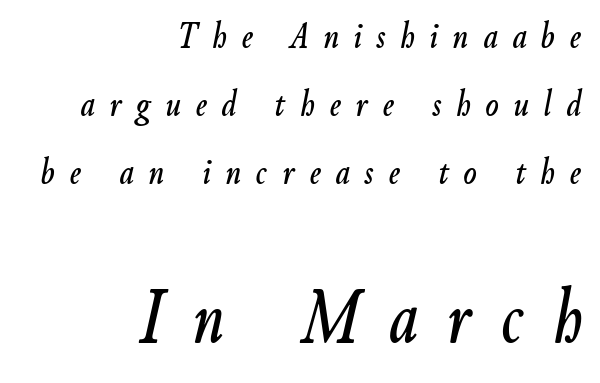
The image shows 78 px condensed type, italic (leaning right); set right-aligned, line spacing 1.74x, unusually wide letter spacing (+0.38 em), not underlined; the second (bottom) block is 2.0x larger; low stroke contrast and a small x-height.
